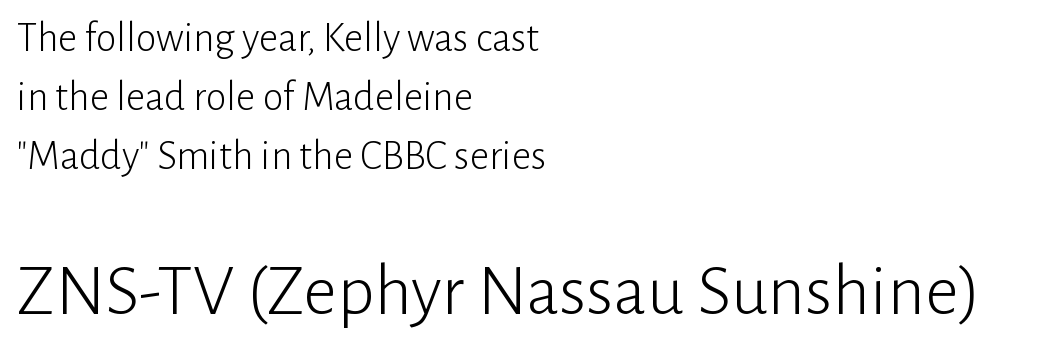
{"serif": "no", "italic": "no", "bold": "no", "weight": "light", "width": "normal", "stroke_contrast": "low", "x_height": "medium", "monospaced": "no", "underline": "no", "align": "left", "line_spacing": "normal", "line_spacing_ratio": 1.41, "letter_spacing": "normal", "letter_spacing_em": 0.0, "larger_block": "second", "size_ratio": 1.76, "glyph_px": 74}
